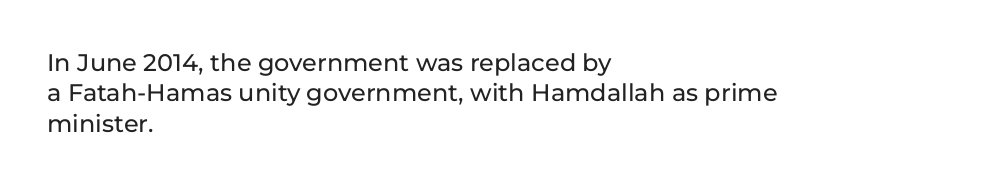
{"italic": "no", "underline": "no", "align": "left", "line_spacing": "normal", "line_spacing_ratio": 1.27, "letter_spacing": "normal", "letter_spacing_em": 0.0, "glyph_px": 24}
